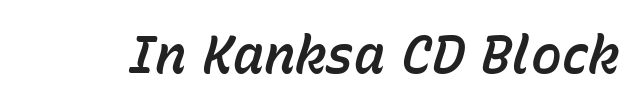
This sample has the flowing, uneven cadence of proportional lettering. The baseline area is clear. The whole block is typeset with a tilt. Glyph-to-glyph distance matches everyday printed text.
